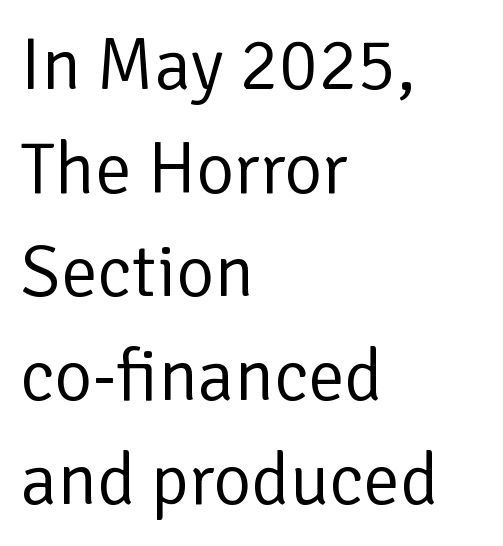
A clean baseline with only descenders dipping below it. If you measured baseline to baseline, you'd find a middling distance. What stands out about the letter spacing? Nothing — it is the standard amount. These lines are rendered in a variable-pitch font. This sample is left-justified, so line endings fall wherever the words run out. Examine the stroke ends and you'll find no serifs.
